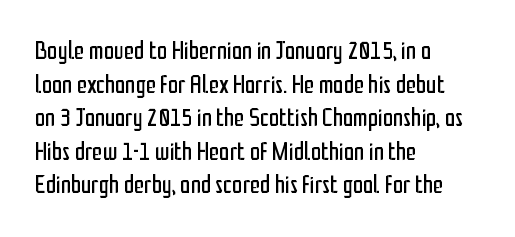
Q: Is the text bold? A: No.
Q: Is the text italic (slanted)? A: No, it is upright.
Q: Is the text underlined? A: No.
Q: How is the paragraph aligned? A: Left-aligned.
Q: Is the spacing between letters normal or unusually wide? A: Normal.
Q: Is the spacing between lines tight, normal or loose? A: Normal.
